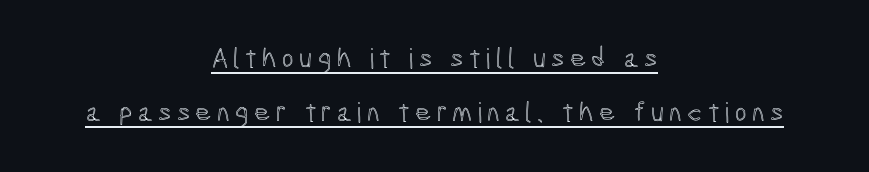
The image shows 28 px condensed type, upright; set centered, loose line spacing (1.94x), underlined; a medium x-height.
